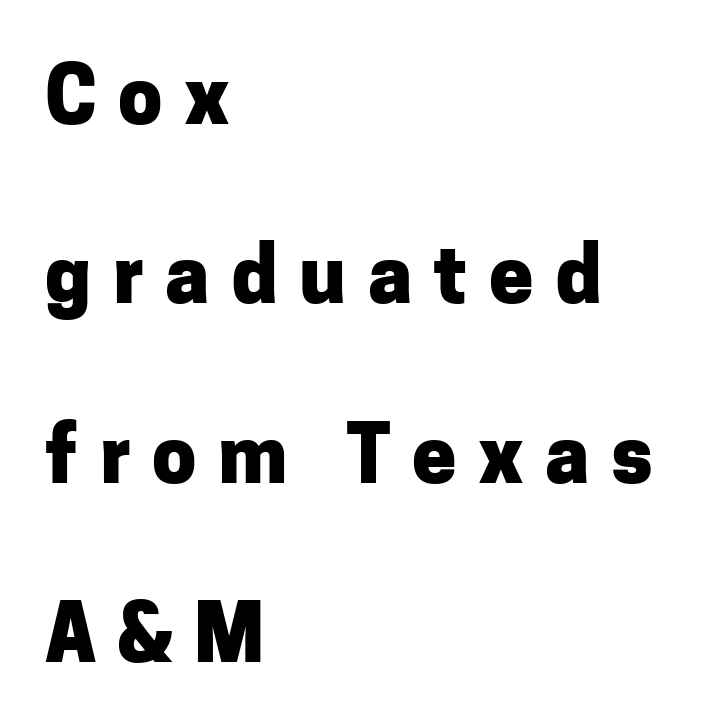
The image shows 79 px heavy sans-serif type, upright; set left-aligned, loose line spacing (2.27x), unusually wide letter spacing (+0.27 em), not underlined; low stroke contrast and a medium x-height.
